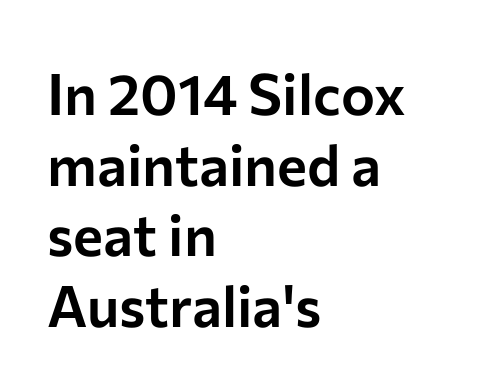
{"serif": "no", "italic": "no", "width": "normal", "stroke_contrast": "low", "x_height": "medium", "monospaced": "no", "underline": "no", "align": "left", "line_spacing_ratio": 1.24, "letter_spacing": "normal", "letter_spacing_em": 0.0, "glyph_px": 57}
